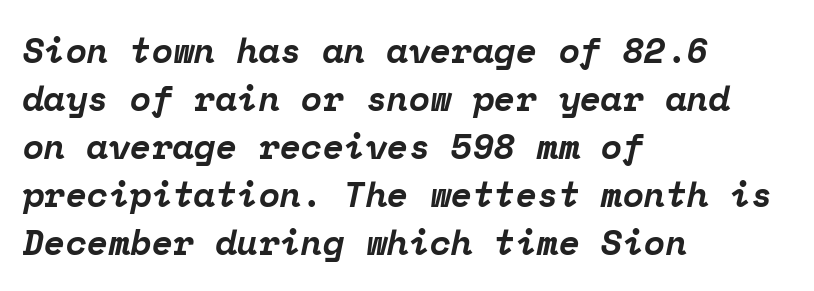
{"serif": "yes", "italic": "yes", "lean": "right", "slant_degrees": 12, "bold": "yes", "weight": "bold", "width": "normal", "stroke_contrast": "low", "x_height": "medium", "monospaced": "yes", "underline": "no", "align": "left", "line_spacing": "normal", "line_spacing_ratio": 1.37, "letter_spacing": "normal", "letter_spacing_em": 0.0, "glyph_px": 35}
